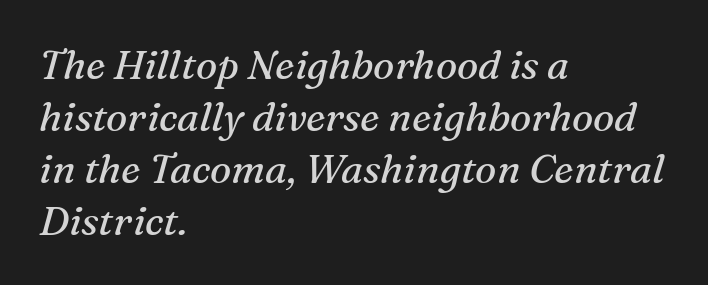
Horizontally, the lines are justified to the leading edge only. The cut favours lightness, reaching ordinary text weight at its darkest. These lines sit exactly where default settings would place them. This sample has the flowing, uneven cadence of proportional lettering. Notice how the stems are inclined rather than vertical — that's the hallmark of italics.
